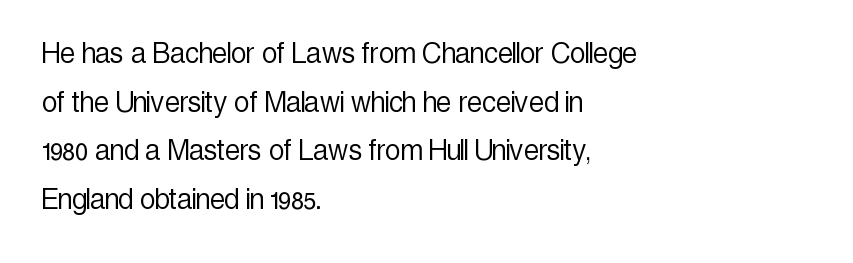
The image shows 34 px light, condensed sans-serif type, upright; set left-aligned, normal line spacing (1.43x), normal letter spacing, not underlined; a medium x-height.
